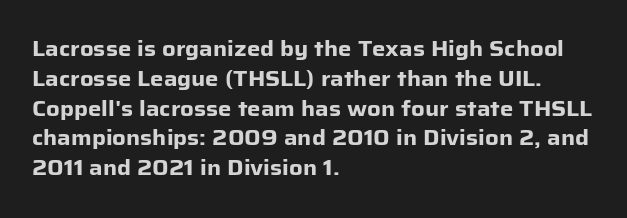
The image shows 21 px bold type, upright; set left-aligned, normal line spacing (1.42x), normal letter spacing, not underlined.
